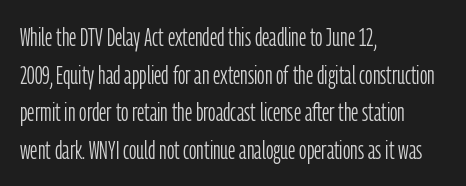
The image shows 26 px text type, upright; set left-aligned, normal line spacing (1.45x), normal letter spacing, not underlined.
